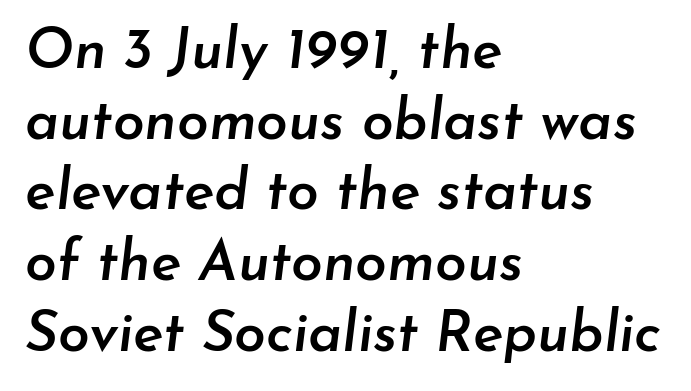
Q: Is the text bold? A: Semi-bold.
Q: Is the text italic (slanted)? A: Yes, it leans right by about 7 degrees.
Q: Is the text underlined? A: No.
Q: How is the paragraph aligned? A: Left-aligned.
Q: Is the spacing between letters normal or unusually wide? A: Normal.
Q: Width (condensed, normal, or wide)? A: Normal.
Q: Stroke contrast? A: Low.
Q: x-height? A: Small.
Q: Monospaced? A: No.
